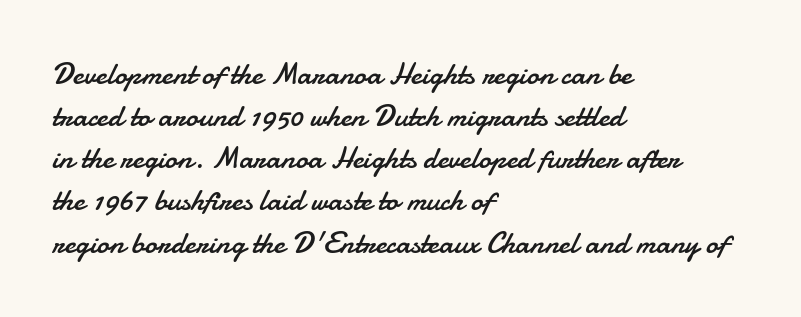
The image shows 31 px regular-weight sans-serif type; set left-aligned, normal line spacing (1.36x), normal letter spacing, not underlined; low stroke contrast and a small x-height.
